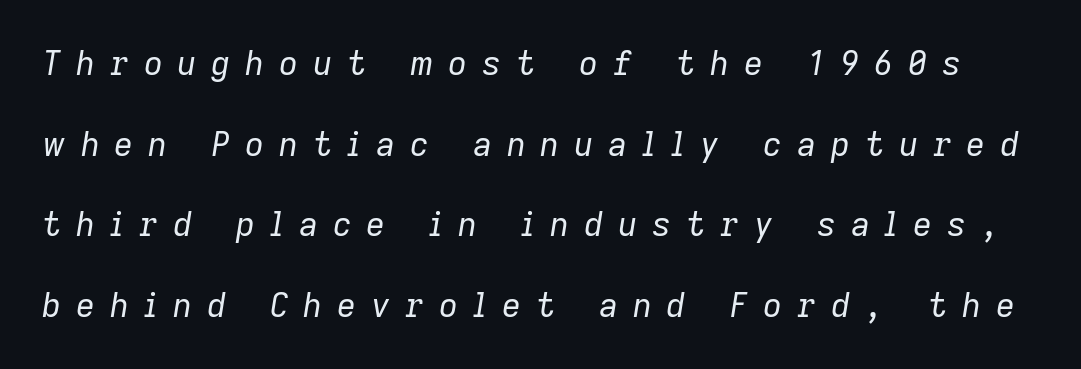
The image shows 33 px regular-weight type, italic (leaning right); set loose line spacing (2.44x), unusually wide letter spacing (+0.45 em), not underlined; low stroke contrast and a medium x-height.
